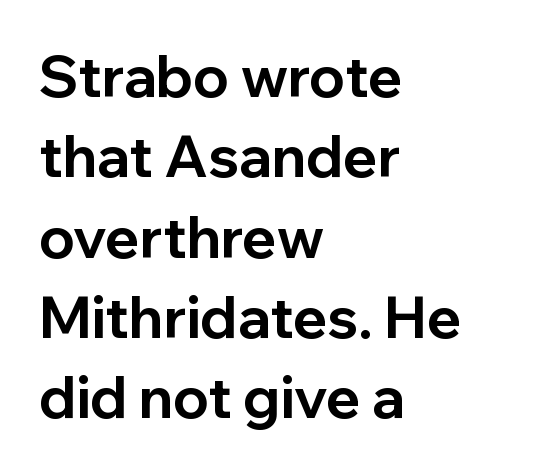
The space directly below the letters is spotless. Notice how thick the strokes are: this is what a full bold looks like. Serif or sans? Sans — the stroke terminals are bare. One-word summary of the alignment: left. A typesetter would call this proportional, since set widths differ per character. This sample uses plain, unmodified letter spacing.
